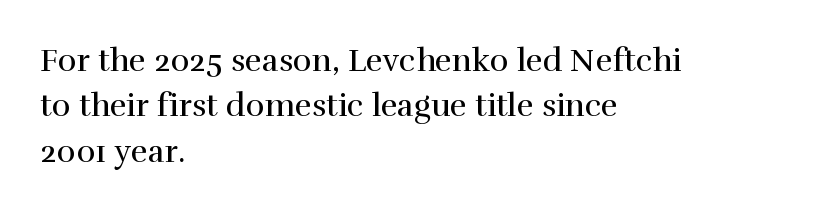
Q: Is the text bold? A: No.
Q: Is the text italic (slanted)? A: No, it is upright.
Q: Is the typeface a serif or a sans-serif typeface? A: Serif.
Q: Is the text underlined? A: No.
Q: How is the paragraph aligned? A: Left-aligned.
Q: Is the spacing between letters normal or unusually wide? A: Normal.
Q: Is the spacing between lines tight, normal or loose? A: Normal.
Q: Width (condensed, normal, or wide)? A: Normal.
Q: Stroke contrast? A: High.
Q: x-height? A: Medium.
Q: Monospaced? A: No.
